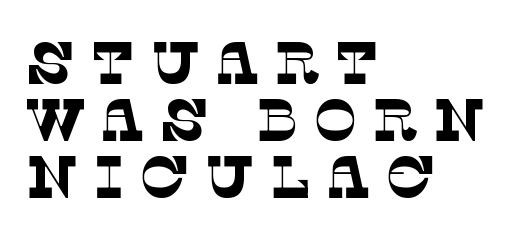
{"serif": "yes", "bold": "no", "weight": "thin", "width": "normal", "stroke_contrast": "low", "x_height": "large", "monospaced": "no", "underline": "no", "align": "left", "line_spacing": "tight", "line_spacing_ratio": 0.97, "letter_spacing": "wide", "letter_spacing_em": 0.24, "glyph_px": 59}
